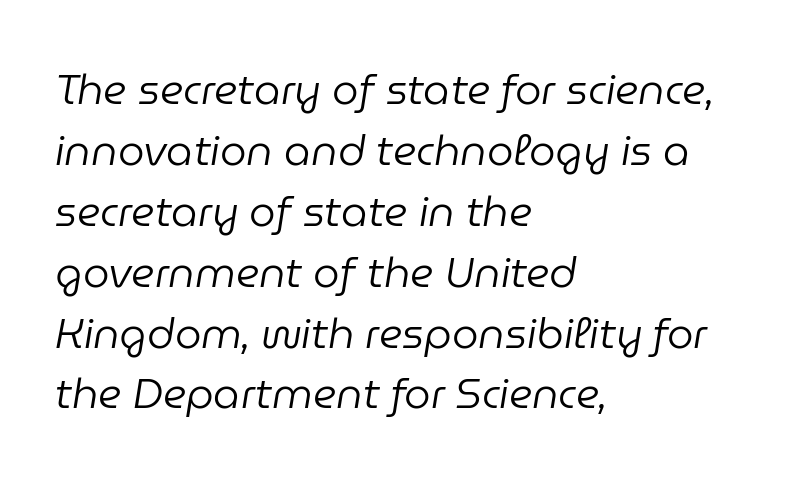
Q: Is the text bold? A: No.
Q: Is the text italic (slanted)? A: Yes, it leans right by about 9 degrees.
Q: Is the text underlined? A: No.
Q: How is the paragraph aligned? A: Left-aligned.
Q: Is the spacing between letters normal or unusually wide? A: Normal.
Q: Is the spacing between lines tight, normal or loose? A: Normal.
Q: Width (condensed, normal, or wide)? A: Normal.
Q: Stroke contrast? A: Low.
Q: x-height? A: Medium.
Q: Monospaced? A: No.
